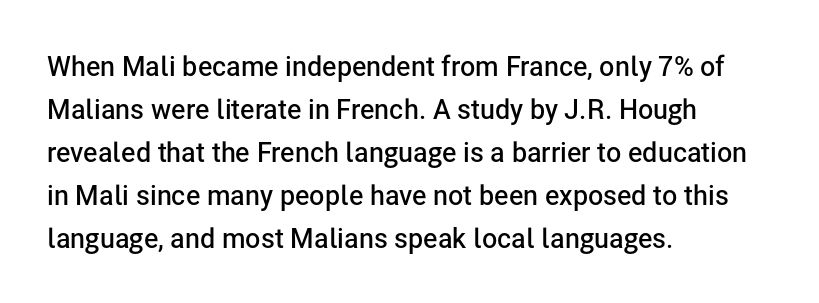
Q: Is the text bold? A: Semi-bold.
Q: Is the text italic (slanted)? A: No, it is upright.
Q: Is the text underlined? A: No.
Q: How is the paragraph aligned? A: Left-aligned.
Q: Is the spacing between letters normal or unusually wide? A: Normal.
Q: Is the spacing between lines tight, normal or loose? A: Normal.
